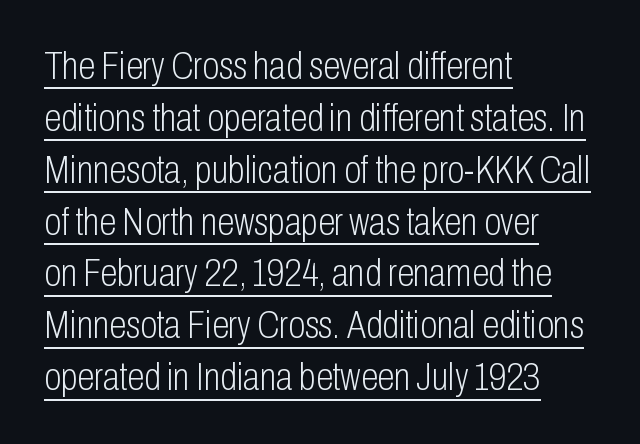
The image shows 39 px light, condensed sans-serif type, upright; set left-aligned, normal line spacing (1.33x), normal letter spacing, underlined; low stroke contrast and a medium x-height.
